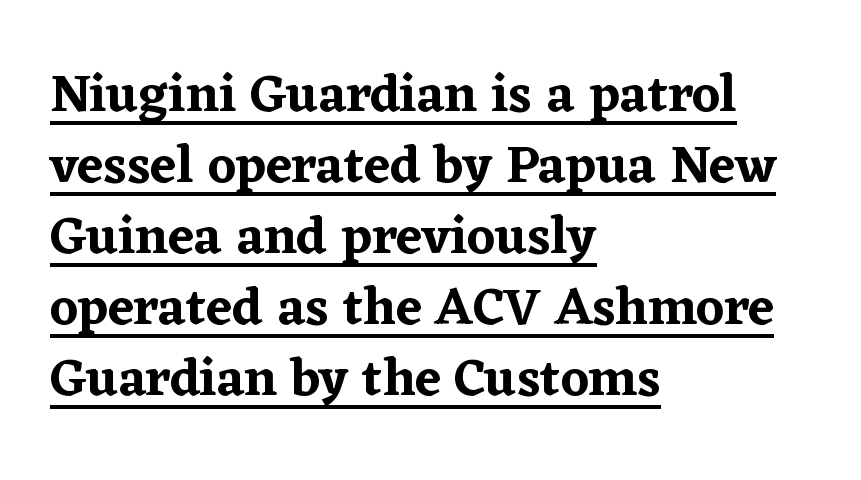
The image shows 53 px serif type, upright; set left-aligned, normal line spacing (1.34x), normal letter spacing, underlined; low stroke contrast and a medium x-height.
